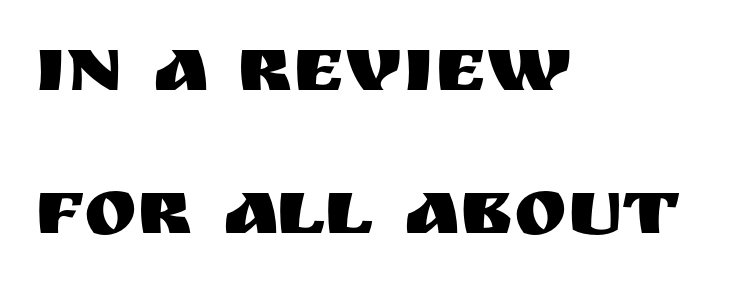
{"serif": "no", "italic": "no", "width": "normal", "stroke_contrast": "medium", "x_height": "large", "monospaced": "no", "underline": "no", "align": "left", "line_spacing_ratio": 1.79, "letter_spacing": "normal", "letter_spacing_em": 0.0, "glyph_px": 80}
